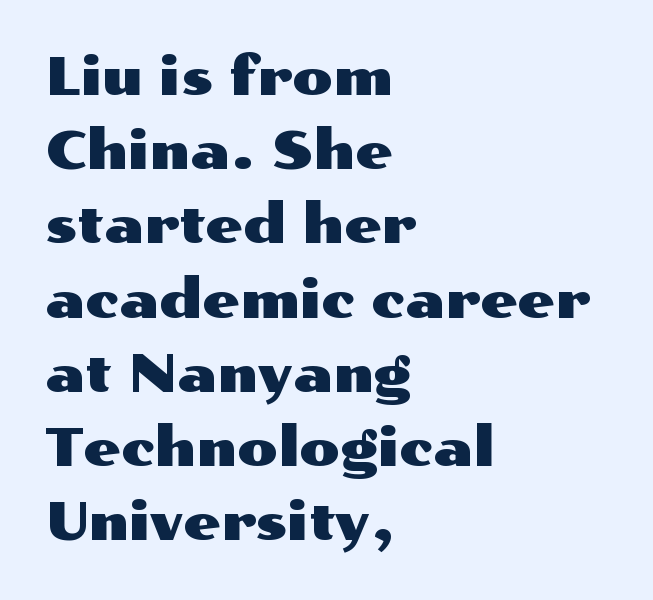
Q: Is the text italic (slanted)? A: No, it is upright.
Q: Is the typeface a serif or a sans-serif typeface? A: Sans-serif.
Q: Is the text underlined? A: No.
Q: How is the paragraph aligned? A: Left-aligned.
Q: Is the spacing between letters normal or unusually wide? A: Normal.
Q: Is the spacing between lines tight, normal or loose? A: Normal.
Q: Width (condensed, normal, or wide)? A: Wide.
Q: Stroke contrast? A: Medium.
Q: x-height? A: Medium.
Q: Monospaced? A: No.
